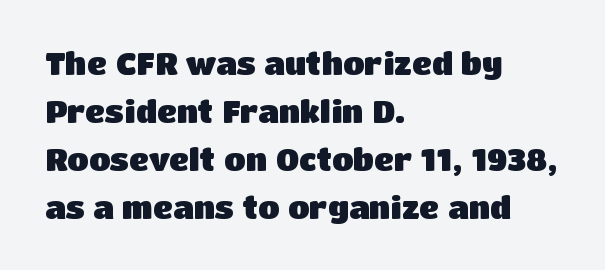
The image shows 31 px heavy sans-serif type, upright; set left-aligned, normal line spacing (1.55x), normal letter spacing, not underlined; low stroke contrast and a large x-height.
